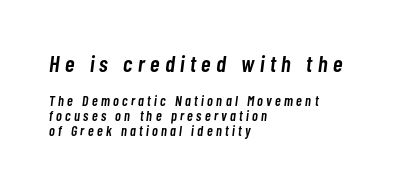
Reading down the block, your eye returns to a fixed left position each line. Reading top to bottom, the characters get smaller at the block break. You could barely slide anything between these rows. Tracking here is generous; glyphs stand well apart from one another.
